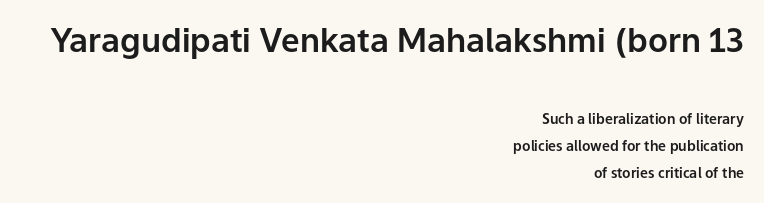
Type style note: lacks serifs. Looks like regular typesetting: each glyph gets only the width it needs. Every stem runs plumb, perpendicular to the baseline. Is the letter spacing exaggerated? No — it looks like the ordinary default. The rendering uses a large line-height, opening up the rows. Where is the straight margin? On the right.
